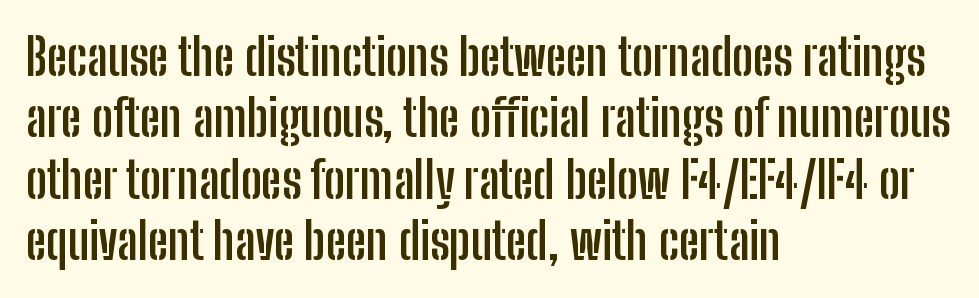
The letters advance in unequal steps, a hallmark of proportional type. The setting favours the left margin, as ordinary paragraphs usually do. Nothing sits at the stroke ends, so this counts as sans-serif. This sample uses an upright cut, with every glyph sitting square on the baseline.
